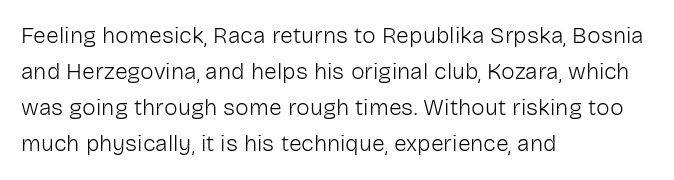
The image shows 23 px text type, upright; set left-aligned, normal line spacing (1.57x), normal letter spacing, not underlined.
